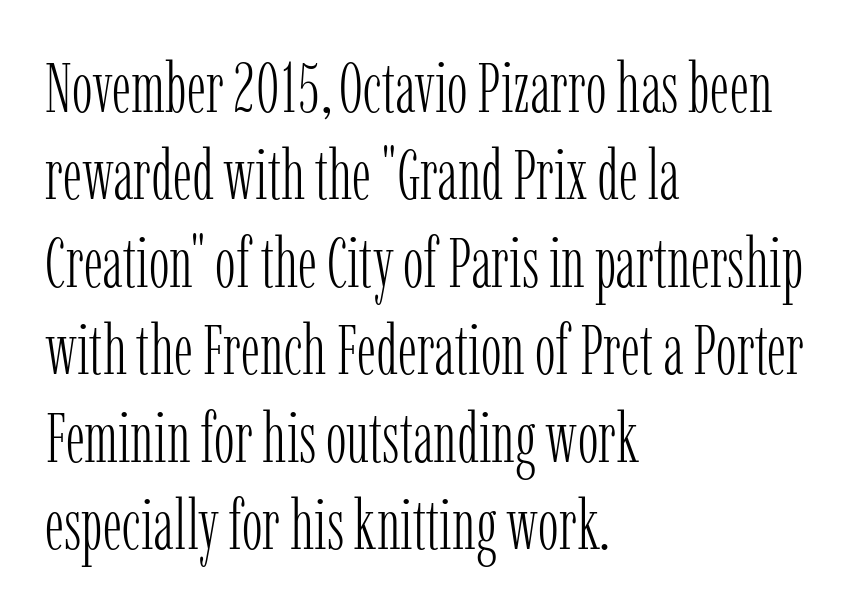
Baseline-to-baseline distance is the conventional proportion of letter height. Check under the words: just untouched page. The characters display serif detailing at their extremities. Teacher's note: observe the even left margin — that is flush-left alignment.
